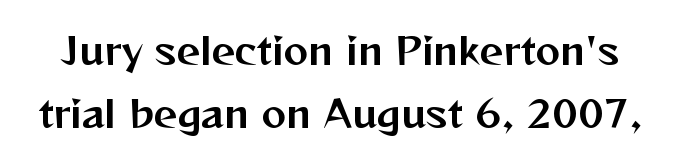
The image shows 37 px sans-serif type, upright; set normal line spacing (1.69x), normal letter spacing, not underlined; medium stroke contrast and a medium x-height.
